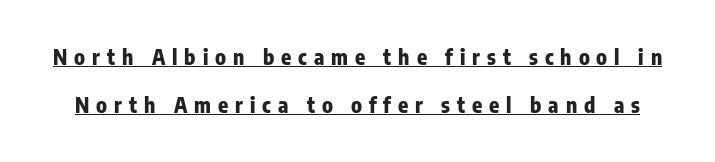
The image shows 21 px bold type, upright; set loose line spacing (2.29x), unusually wide letter spacing (+0.33 em), underlined.
